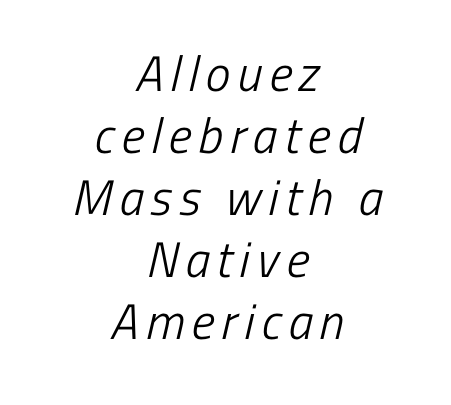
Q: Is the text bold? A: No.
Q: Is the typeface a serif or a sans-serif typeface? A: Sans-serif.
Q: Is the text underlined? A: No.
Q: How is the paragraph aligned? A: Centered.
Q: Width (condensed, normal, or wide)? A: Condensed.
Q: Stroke contrast? A: Low.
Q: x-height? A: Medium.
Q: Monospaced? A: No.
